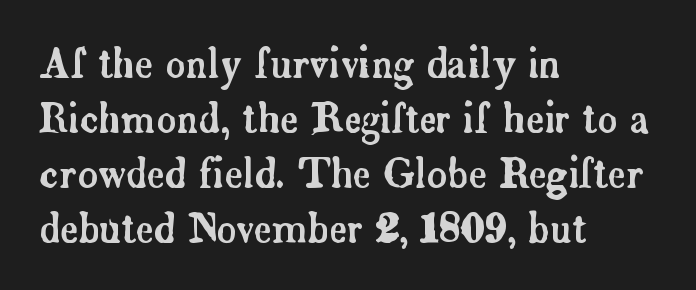
The image shows 39 px serif type, upright; set left-aligned, normal line spacing (1.41x), normal letter spacing, not underlined; low stroke contrast and a small x-height.
